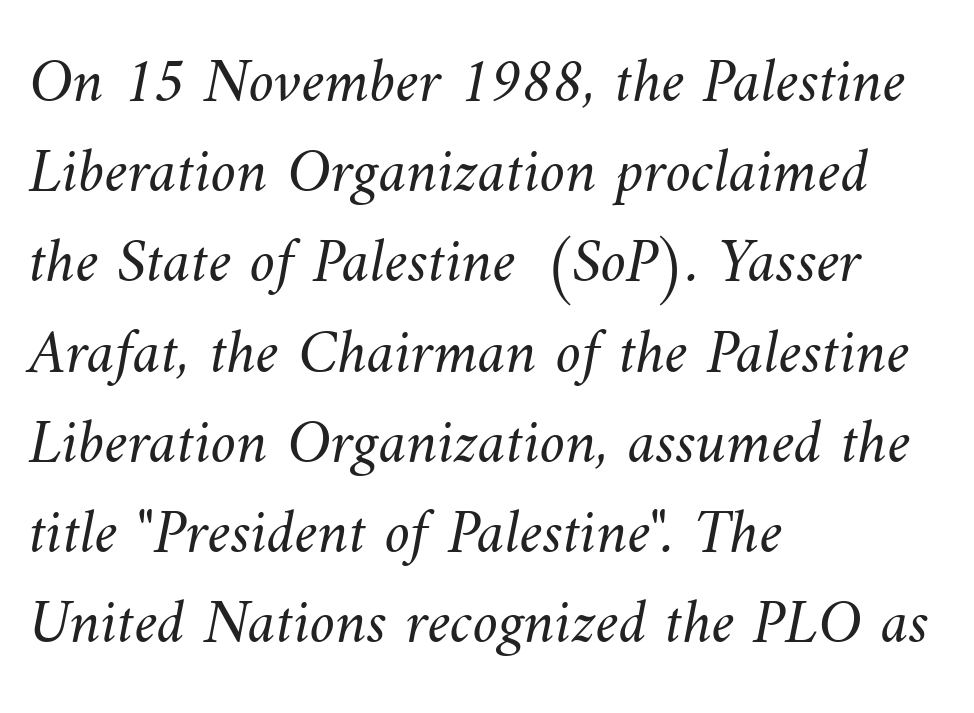
{"bold": "no", "weight": "light", "width": "normal", "stroke_contrast": "medium", "x_height": "small", "monospaced": "no", "underline": "no", "align": "left", "line_spacing": "normal", "line_spacing_ratio": 1.41, "letter_spacing": "normal", "letter_spacing_em": 0.0, "glyph_px": 64}
